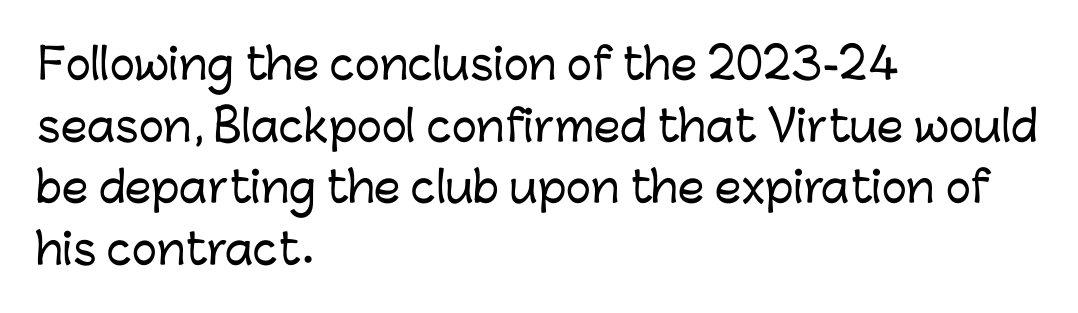
{"serif": "no", "italic": "no", "width": "normal", "stroke_contrast": "low", "x_height": "medium", "monospaced": "no", "underline": "no", "align": "left", "line_spacing": "normal", "line_spacing_ratio": 1.47, "letter_spacing": "normal", "letter_spacing_em": 0.0, "glyph_px": 42}
